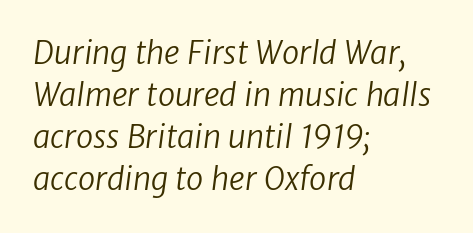
The image shows 31 px regular-weight sans-serif type; set left-aligned, normal line spacing (1.36x), normal letter spacing, not underlined; low stroke contrast and a medium x-height.
